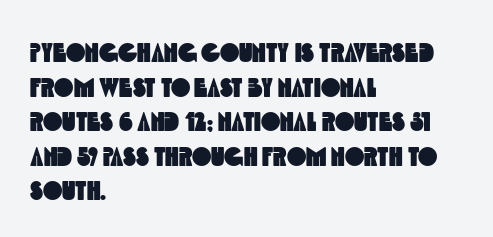
{"underline": "no", "align": "left", "line_spacing": "normal", "line_spacing_ratio": 1.33, "letter_spacing": "normal", "letter_spacing_em": 0.0, "glyph_px": 26}
